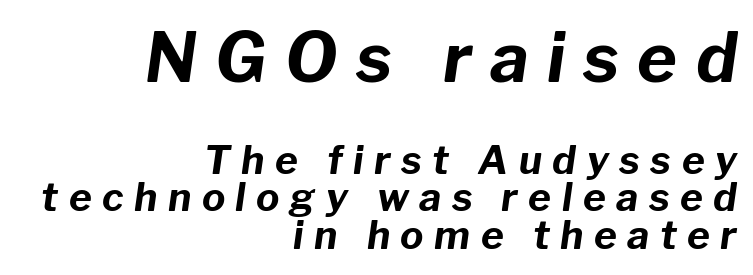
Q: Is the text bold? A: Yes.
Q: Is the text italic (slanted)? A: Yes, it leans right by about 8 degrees.
Q: Is the text underlined? A: No.
Q: How is the paragraph aligned? A: Right-aligned.
Q: Is the spacing between letters normal or unusually wide? A: Unusually wide.
Q: Is the spacing between lines tight, normal or loose? A: Tight.
Q: Which block of text is set in a larger size, the first (top) or the second (bottom)? A: The first (top) one.
Q: Width (condensed, normal, or wide)? A: Normal.
Q: Stroke contrast? A: Low.
Q: x-height? A: Medium.
Q: Monospaced? A: No.
